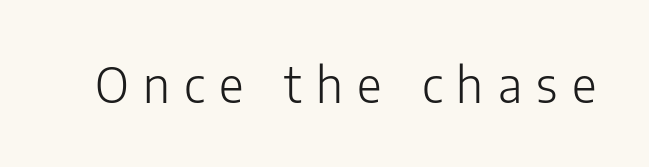
The image shows 48 px light sans-serif type, upright; set unusually wide letter spacing (+0.3 em), not underlined; low stroke contrast and a medium x-height.
